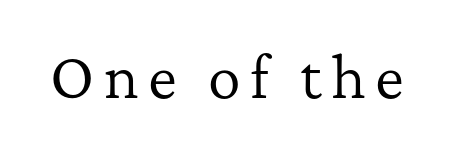
Q: Is the text bold? A: No.
Q: Is the text italic (slanted)? A: No, it is upright.
Q: Is the typeface a serif or a sans-serif typeface? A: Serif.
Q: Is the text underlined? A: No.
Q: Width (condensed, normal, or wide)? A: Normal.
Q: Stroke contrast? A: Low.
Q: x-height? A: Medium.
Q: Monospaced? A: No.
